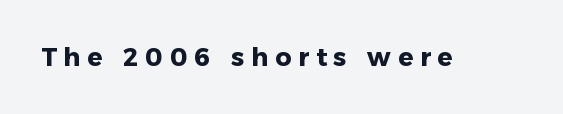
The typesetting leans heavy: a genuine bold. Rendered with straight, roman letterforms. The string is rendered with underlining switched off. Caption: expanded tracking, letters set apart.
